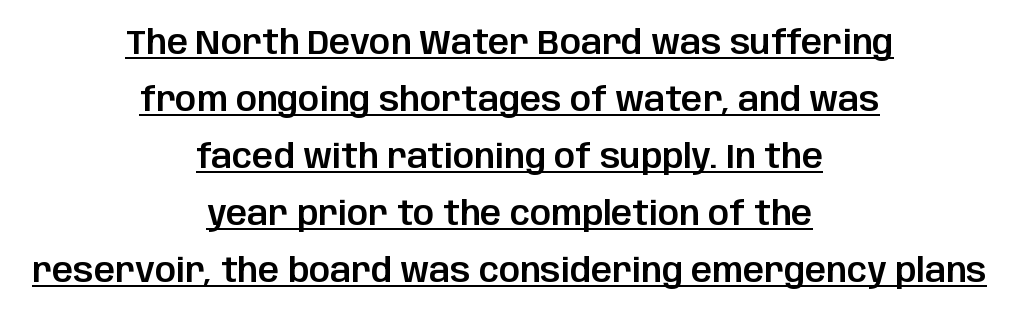
Q: Is the text italic (slanted)? A: No, it is upright.
Q: Is the typeface a serif or a sans-serif typeface? A: Sans-serif.
Q: Is the text underlined? A: Yes.
Q: How is the paragraph aligned? A: Centered.
Q: Is the spacing between letters normal or unusually wide? A: Normal.
Q: Width (condensed, normal, or wide)? A: Normal.
Q: Stroke contrast? A: Low.
Q: x-height? A: Large.
Q: Monospaced? A: No.
